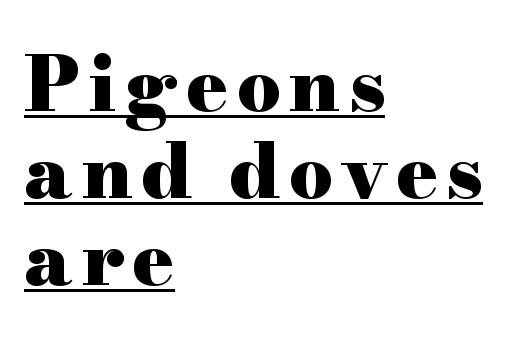
{"serif": "yes", "italic": "no", "bold": "yes", "weight": "heavy", "width": "wide", "stroke_contrast": "high", "x_height": "small", "monospaced": "no", "underline": "yes", "align": "left", "line_spacing": "tight", "line_spacing_ratio": 1.13, "glyph_px": 77}
